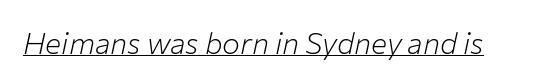
The glyphs look as if they've been sheared to an angle. Check the space under the baseline: a stroke is drawn there. These glyphs show unthickened strokes, regular width or finer. Glyph-to-glyph distance matches everyday printed text.
